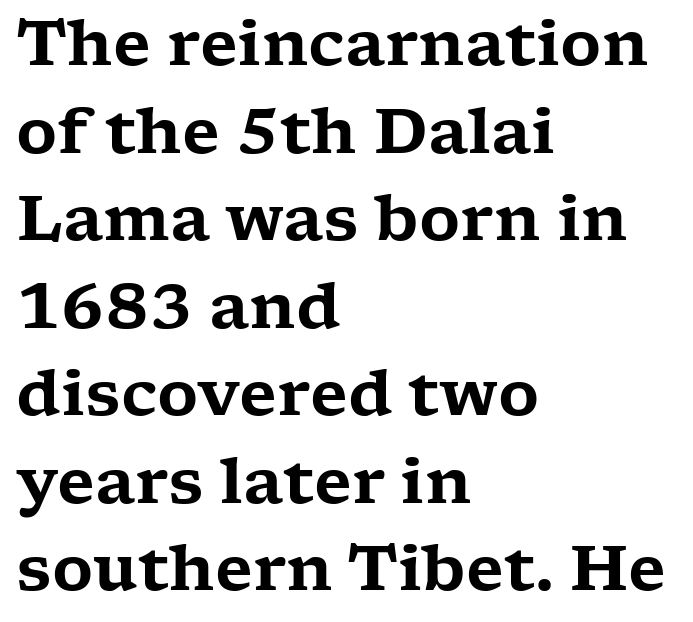
The letters sit at their default tracking, neither squeezed nor spread. Do the characters align in a grid? No, the font is proportional. Typeset ragged right — the left edge is the straight one. Tall strokes in this sample are plumb rather than angled. Check under the words: just untouched page.
